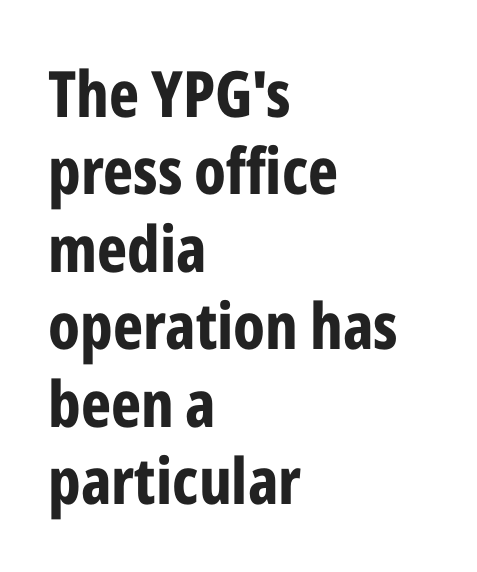
Q: Is the text bold? A: Yes.
Q: Is the text italic (slanted)? A: No, it is upright.
Q: Is the typeface a serif or a sans-serif typeface? A: Sans-serif.
Q: Is the text underlined? A: No.
Q: How is the paragraph aligned? A: Left-aligned.
Q: Is the spacing between letters normal or unusually wide? A: Normal.
Q: Width (condensed, normal, or wide)? A: Condensed.
Q: Stroke contrast? A: Low.
Q: x-height? A: Medium.
Q: Monospaced? A: No.
